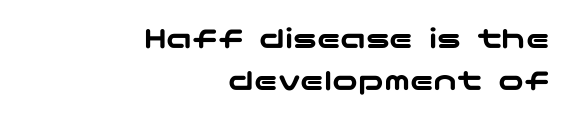
The image shows 32 px wide sans-serif type, upright; set right-aligned, normal line spacing (1.31x), normal letter spacing, not underlined; low stroke contrast and a medium x-height.
